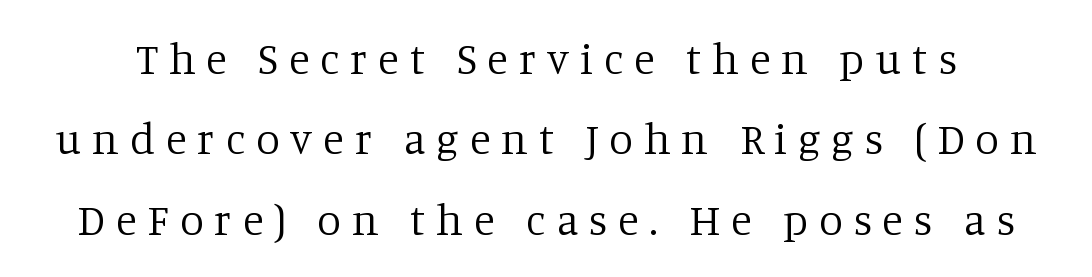
{"serif": "yes", "italic": "no", "bold": "no", "weight": "regular", "width": "normal", "stroke_contrast": "low", "x_height": "large", "monospaced": "no", "underline": "no", "line_spacing_ratio": 1.87, "letter_spacing": "wide", "letter_spacing_em": 0.26, "glyph_px": 43}
